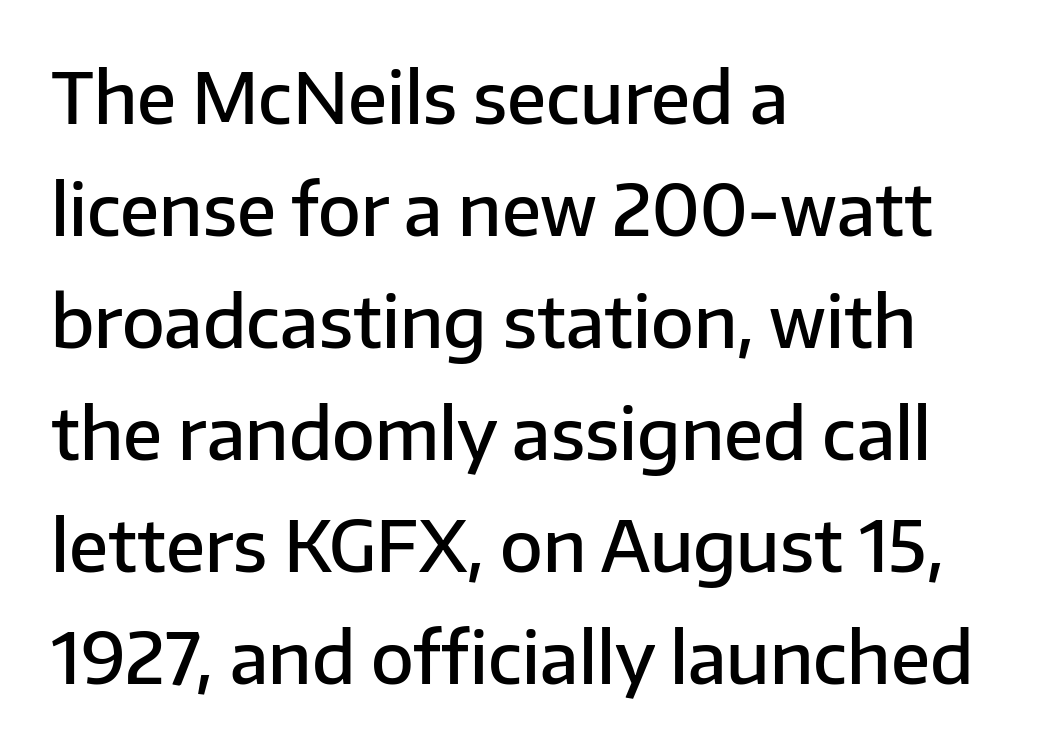
{"serif": "no", "italic": "no", "bold": "semi", "weight": "semibold", "width": "normal", "stroke_contrast": "low", "x_height": "medium", "monospaced": "no", "underline": "no", "align": "left", "line_spacing": "normal", "line_spacing_ratio": 1.6, "letter_spacing": "normal", "letter_spacing_em": 0.0, "glyph_px": 70}
